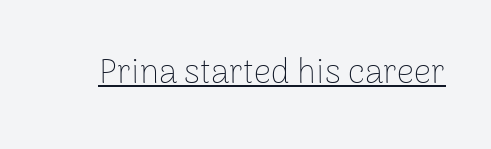
The image shows 34 px thin sans-serif type, upright; set normal letter spacing, underlined; low stroke contrast and a medium x-height.
